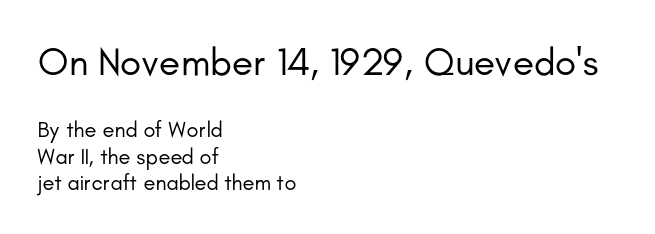
The image shows 39 px regular-weight sans-serif type, upright; set left-aligned, line spacing 1.22x, normal letter spacing, not underlined; the first (top) block is 1.77x larger; low stroke contrast and a small x-height.
